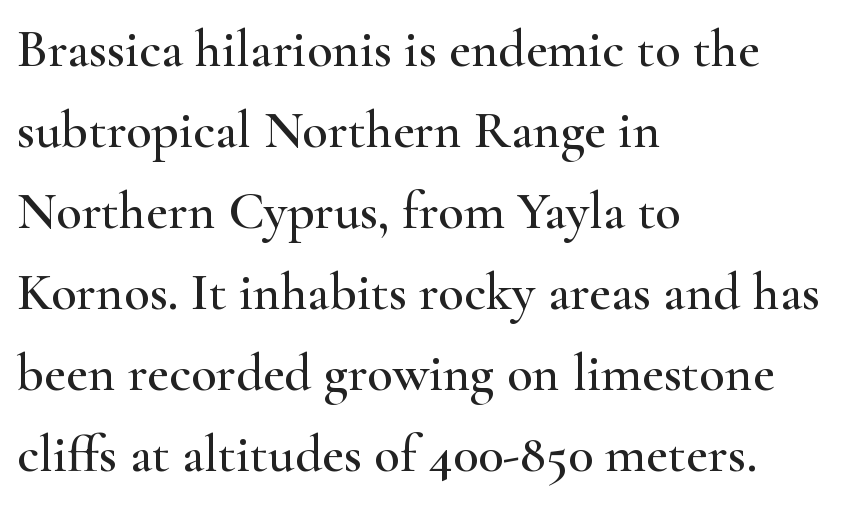
Q: Is the text italic (slanted)? A: No, it is upright.
Q: Is the typeface a serif or a sans-serif typeface? A: Serif.
Q: Is the text underlined? A: No.
Q: How is the paragraph aligned? A: Left-aligned.
Q: Is the spacing between letters normal or unusually wide? A: Normal.
Q: Is the spacing between lines tight, normal or loose? A: Normal.
Q: Width (condensed, normal, or wide)? A: Wide.
Q: Stroke contrast? A: High.
Q: x-height? A: Small.
Q: Monospaced? A: No.
